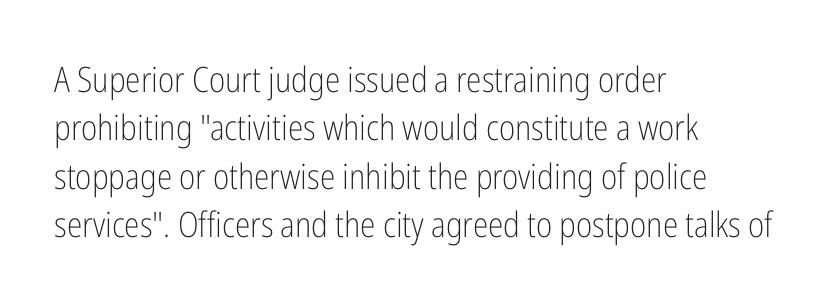
Visually the block forms a straight wall on the left and a jagged coastline on the right. These lines are composed in type without serifs. You could not count columns in this text — the font is proportionally spaced. The weight would be labelled regular, book, light, or lighter still.
